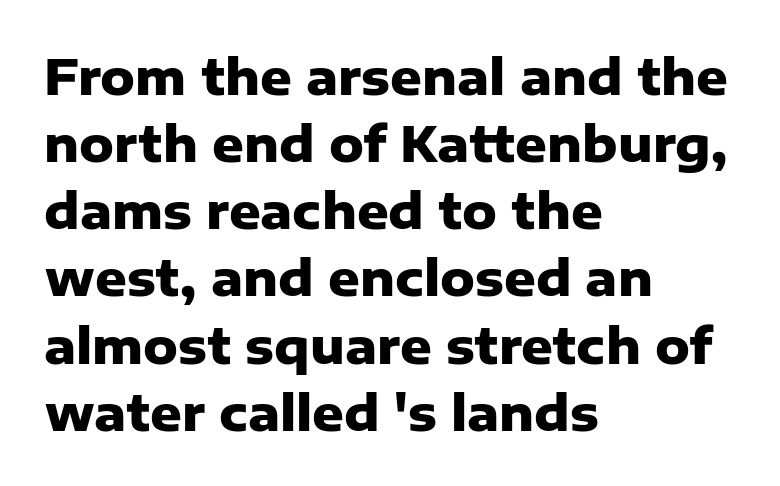
The paragraph shown leans on its left margin. Quick note: underline off. Plenty of ink on the page — the face is bold. The passage shown has conventional tracking throughout. Line spacing here is normal. Proportional: the letters do not fall into vertical columns.
